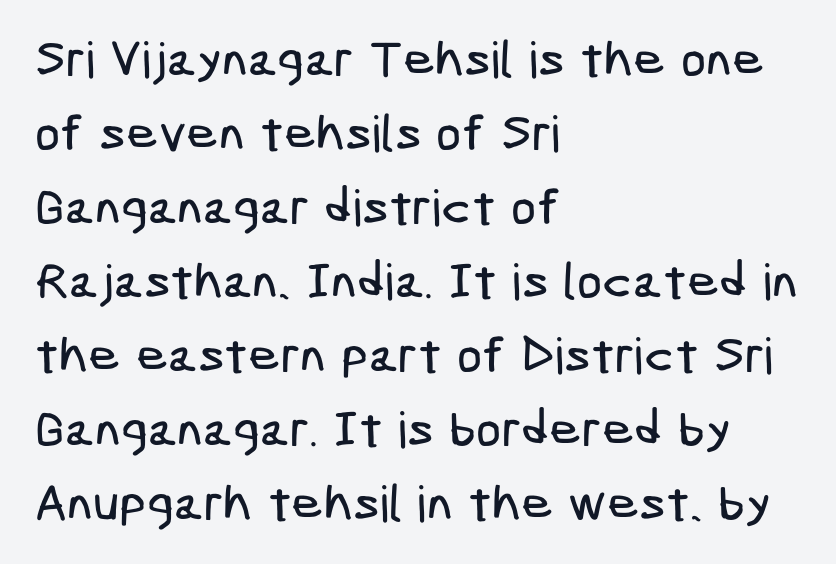
Q: Is the typeface a serif or a sans-serif typeface? A: Sans-serif.
Q: Is the text underlined? A: No.
Q: How is the paragraph aligned? A: Left-aligned.
Q: Is the spacing between letters normal or unusually wide? A: Normal.
Q: Is the spacing between lines tight, normal or loose? A: Normal.
Q: Width (condensed, normal, or wide)? A: Condensed.
Q: Stroke contrast? A: Low.
Q: x-height? A: Medium.
